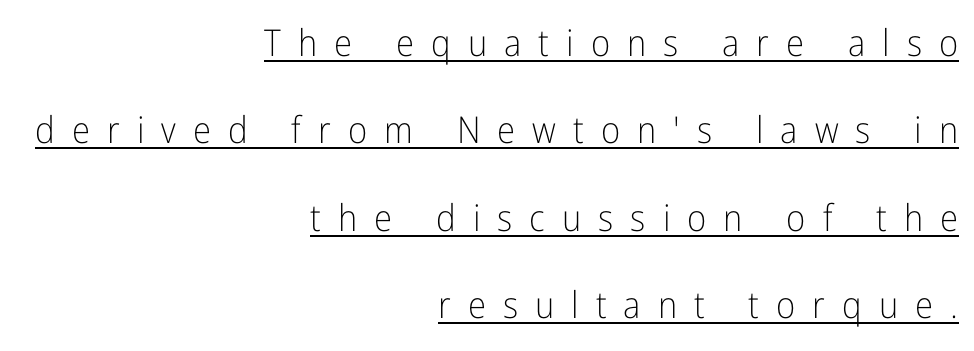
{"serif": "no", "italic": "no", "bold": "no", "weight": "light", "width": "condensed", "stroke_contrast": "low", "x_height": "medium", "monospaced": "no", "underline": "yes", "align": "right", "line_spacing": "loose", "line_spacing_ratio": 2.36, "letter_spacing": "wide", "letter_spacing_em": 0.46, "glyph_px": 37}
